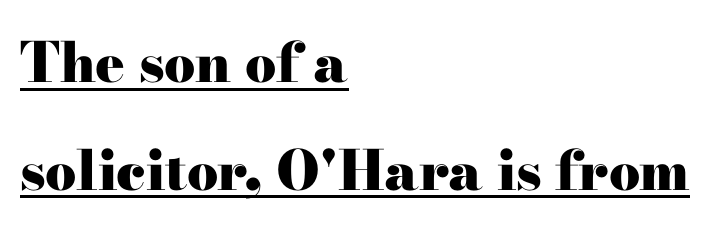
Q: Is the text bold? A: Yes.
Q: Is the text italic (slanted)? A: No, it is upright.
Q: Is the typeface a serif or a sans-serif typeface? A: Serif.
Q: Is the text underlined? A: Yes.
Q: How is the paragraph aligned? A: Left-aligned.
Q: Is the spacing between letters normal or unusually wide? A: Normal.
Q: Is the spacing between lines tight, normal or loose? A: Loose.
Q: Width (condensed, normal, or wide)? A: Wide.
Q: Stroke contrast? A: High.
Q: x-height? A: Small.
Q: Monospaced? A: No.
